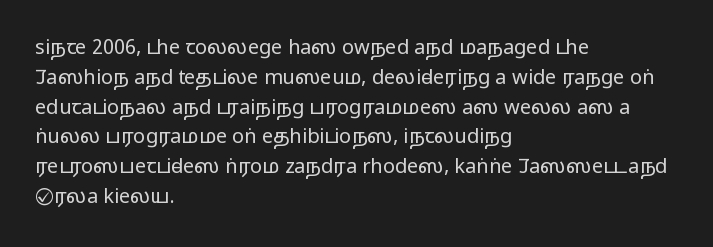
The image shows 20 px text type, upright; set left-aligned, normal line spacing (1.49x), normal letter spacing, not underlined.
